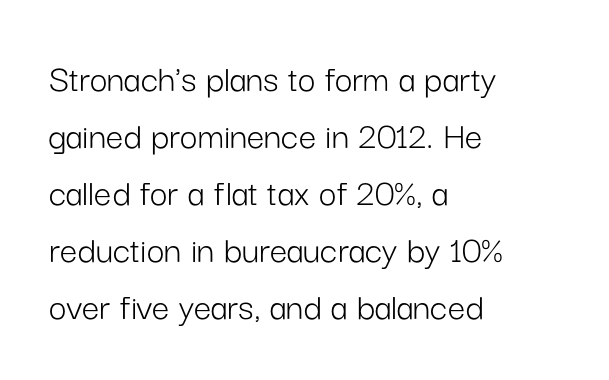
The image shows 39 px light sans-serif type, upright; set left-aligned, normal line spacing (1.46x), normal letter spacing, not underlined; low stroke contrast and a medium x-height.
